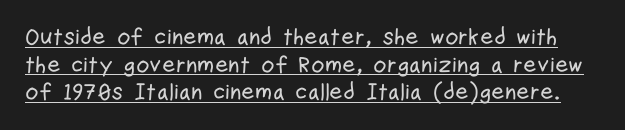
The image shows 23 px text type, upright; set line spacing 1.2x, normal letter spacing, underlined.
